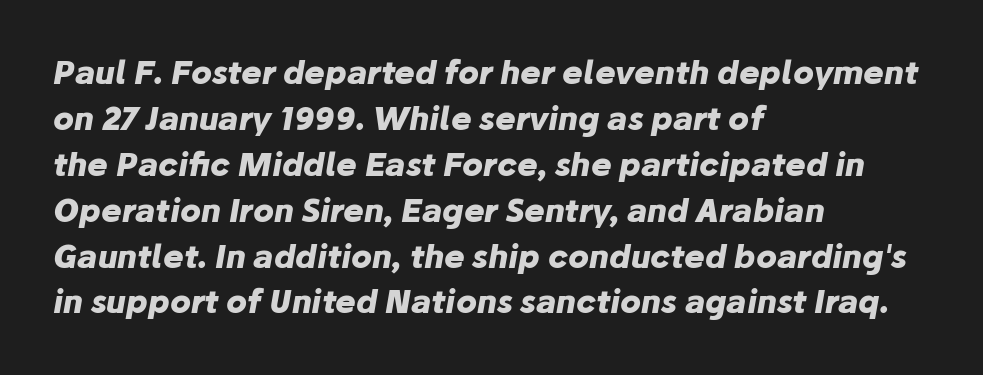
The image shows 31 px heavy type, italic (leaning right); set left-aligned, normal line spacing (1.48x), normal letter spacing, not underlined; low stroke contrast and a medium x-height.
